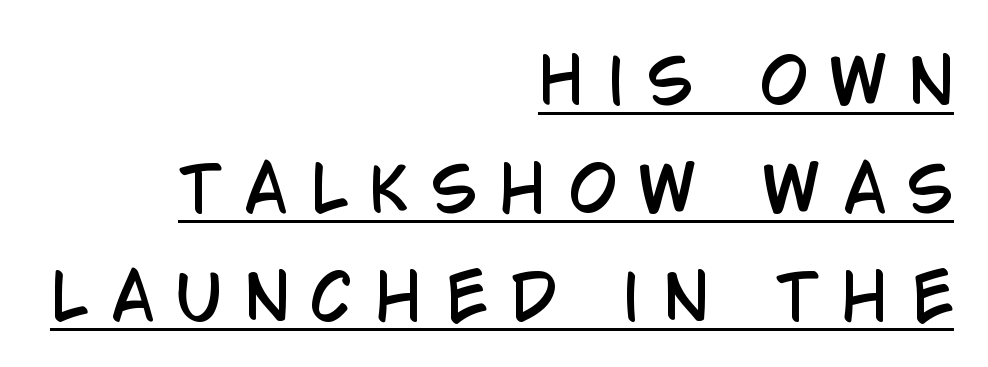
{"serif": "no", "italic": "no", "width": "condensed", "stroke_contrast": "low", "x_height": "large", "monospaced": "no", "underline": "yes", "align": "right", "line_spacing_ratio": 1.77, "letter_spacing": "wide", "letter_spacing_em": 0.38, "glyph_px": 61}
